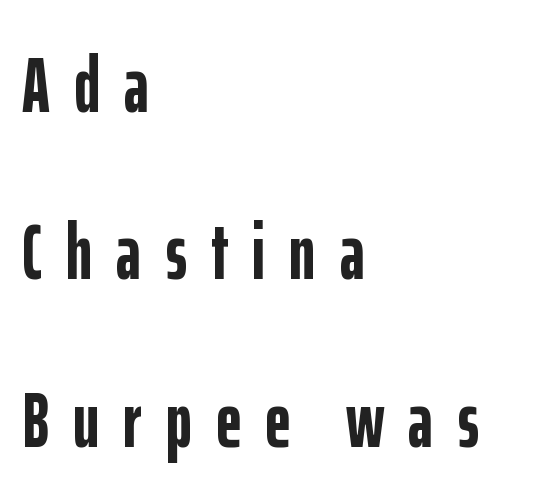
Q: Is the text bold? A: Yes.
Q: Is the text italic (slanted)? A: No, it is upright.
Q: Is the typeface a serif or a sans-serif typeface? A: Sans-serif.
Q: Is the text underlined? A: No.
Q: How is the paragraph aligned? A: Left-aligned.
Q: Is the spacing between letters normal or unusually wide? A: Unusually wide.
Q: Is the spacing between lines tight, normal or loose? A: Loose.
Q: Width (condensed, normal, or wide)? A: Condensed.
Q: Stroke contrast? A: Low.
Q: x-height? A: Medium.
Q: Monospaced? A: No.
